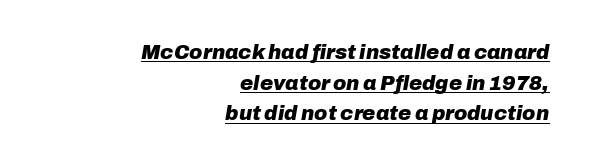
A rule runs beneath these lines of type. The rendering applies a slant to the glyphs. What stands out about the letter spacing? Nothing — it is the standard amount. Notice how descenders clear the ascenders below comfortably — that's standard leading. The characters look thick and weighty, a clear bold.
